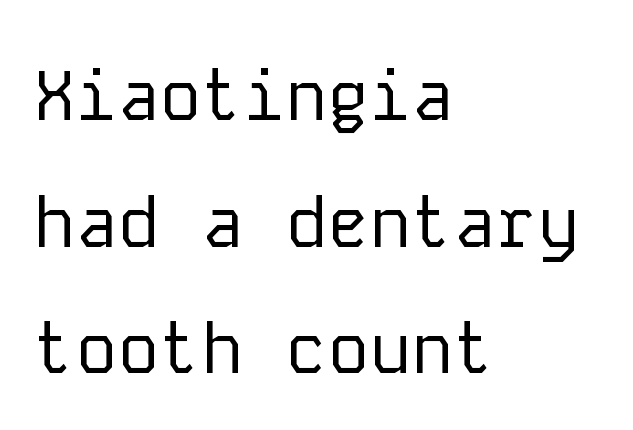
The image shows 70 px regular-weight sans-serif type, upright, monospaced; set left-aligned, line spacing 1.81x, normal letter spacing, not underlined; low stroke contrast and a medium x-height.
